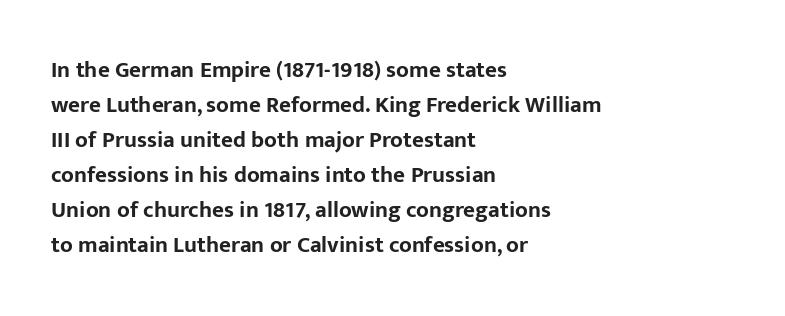
Q: Is the text bold? A: Yes.
Q: Is the text italic (slanted)? A: No, it is upright.
Q: Is the text underlined? A: No.
Q: How is the paragraph aligned? A: Left-aligned.
Q: Is the spacing between letters normal or unusually wide? A: Normal.
Q: Is the spacing between lines tight, normal or loose? A: Normal.
